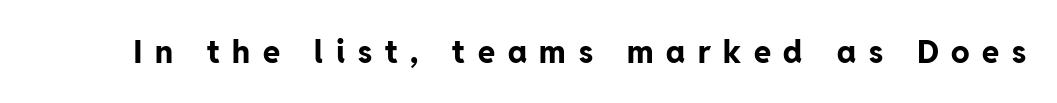
The image shows 31 px bold sans-serif type, upright; set unusually wide letter spacing (+0.41 em), not underlined; low stroke contrast and a medium x-height.
